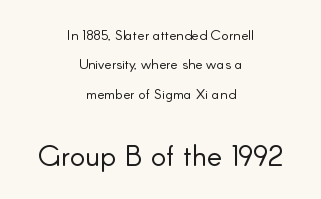
Letters have the restrained weight of plain body copy at most. Words float on clear page, feet unadorned. The specimen reads as upright at a glance. Each letter keeps its own natural width here, so spacing adapts to shape.
